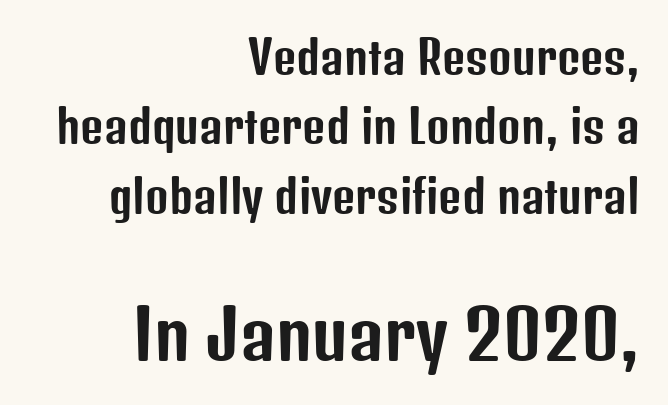
Q: Is the text italic (slanted)? A: No, it is upright.
Q: Is the typeface a serif or a sans-serif typeface? A: Sans-serif.
Q: Is the text underlined? A: No.
Q: How is the paragraph aligned? A: Right-aligned.
Q: Is the spacing between letters normal or unusually wide? A: Normal.
Q: Is the spacing between lines tight, normal or loose? A: Normal.
Q: Which block of text is set in a larger size, the first (top) or the second (bottom)? A: The second (bottom) one.
Q: Width (condensed, normal, or wide)? A: Condensed.
Q: Stroke contrast? A: Low.
Q: x-height? A: Medium.
Q: Monospaced? A: No.
